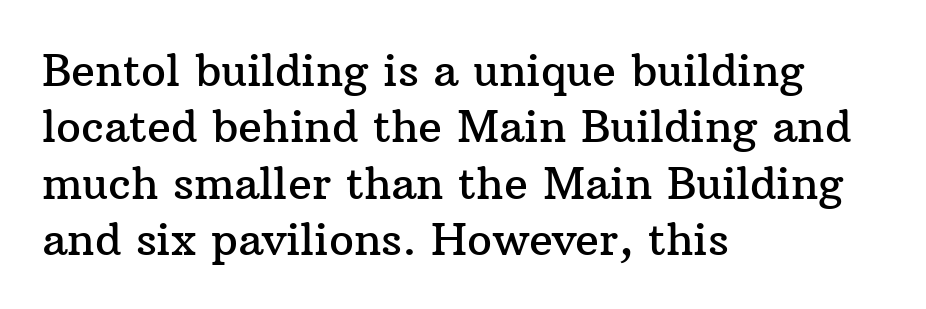
The image shows 44 px serif type, upright; set left-aligned, normal line spacing (1.28x), normal letter spacing, not underlined; medium stroke contrast and a medium x-height.
